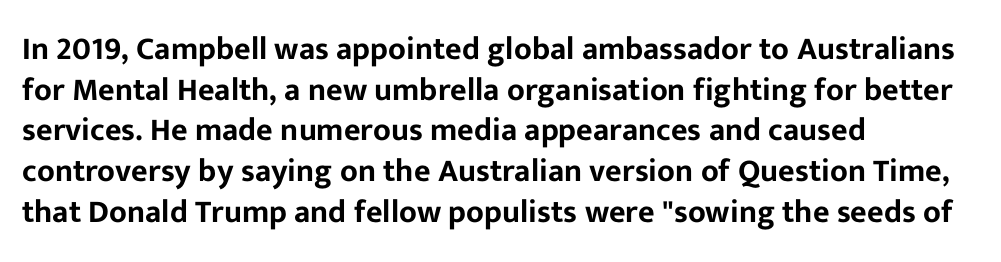
Q: Is the text italic (slanted)? A: No, it is upright.
Q: Is the typeface a serif or a sans-serif typeface? A: Sans-serif.
Q: Is the text underlined? A: No.
Q: How is the paragraph aligned? A: Left-aligned.
Q: Is the spacing between letters normal or unusually wide? A: Normal.
Q: Is the spacing between lines tight, normal or loose? A: Normal.
Q: Width (condensed, normal, or wide)? A: Normal.
Q: Stroke contrast? A: Low.
Q: x-height? A: Medium.
Q: Monospaced? A: No.
